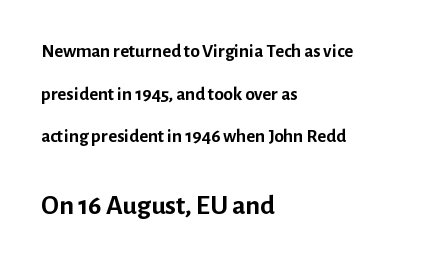
Check under the words: just untouched page. A typesetter would call this leading open, well beyond the default. The typography opts for an upright posture over an oblique one. Nope, no serifs anywhere on these letters. The lines in this sample share a left origin and differ only in where they stop. Bigger letters appear in the bottom chunk; the top chunk is reduced.
